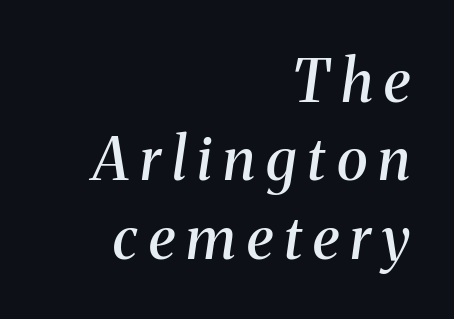
Q: Is the text bold? A: Semi-bold.
Q: Is the text italic (slanted)? A: Yes, it leans right by about 8 degrees.
Q: Is the typeface a serif or a sans-serif typeface? A: Serif.
Q: Is the text underlined? A: No.
Q: How is the paragraph aligned? A: Right-aligned.
Q: Is the spacing between lines tight, normal or loose? A: Normal.
Q: Width (condensed, normal, or wide)? A: Normal.
Q: Stroke contrast? A: Medium.
Q: x-height? A: Medium.
Q: Monospaced? A: No.
